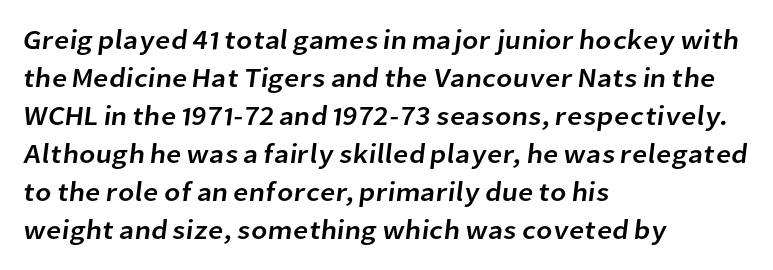
Glyph-to-glyph distance matches everyday printed text. Vertically, the passage feels balanced, rows spaced as you'd expect. Lines of text with bare space underneath. Is the block centered? No — it sits flush against the left margin.
